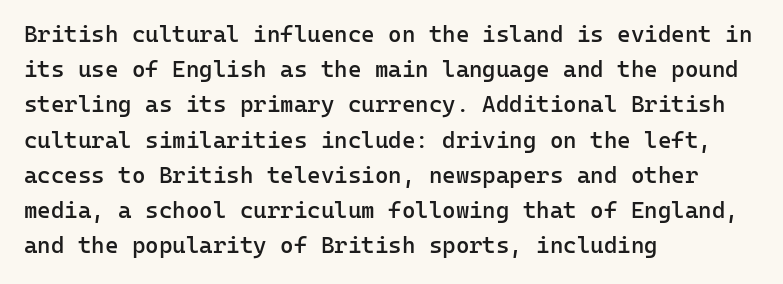
Q: Is the text bold? A: Semi-bold.
Q: Is the text italic (slanted)? A: No, it is upright.
Q: Is the text underlined? A: No.
Q: How is the paragraph aligned? A: Left-aligned.
Q: Is the spacing between letters normal or unusually wide? A: Normal.
Q: Is the spacing between lines tight, normal or loose? A: Normal.
